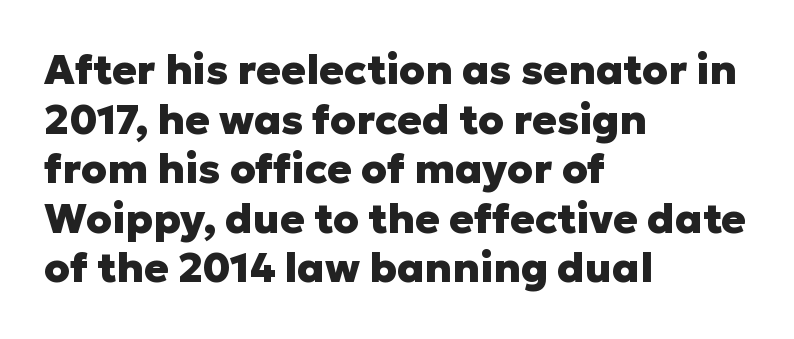
The image shows 41 px heavy sans-serif type, upright; set left-aligned, line spacing 1.21x, normal letter spacing, not underlined; low stroke contrast and a medium x-height.
